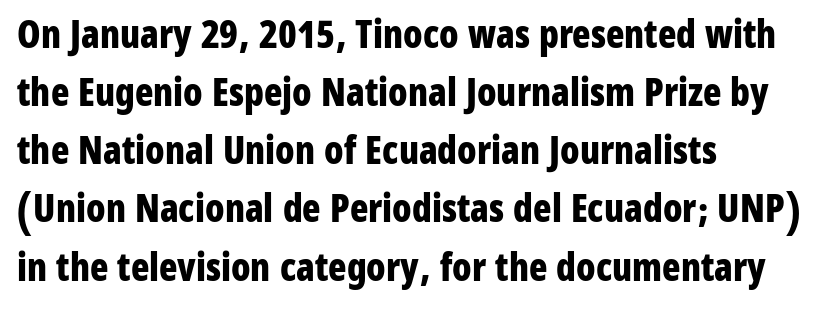
The image shows 38 px bold, condensed sans-serif type, upright; set left-aligned, normal line spacing (1.53x), normal letter spacing, not underlined; low stroke contrast and a medium x-height.
